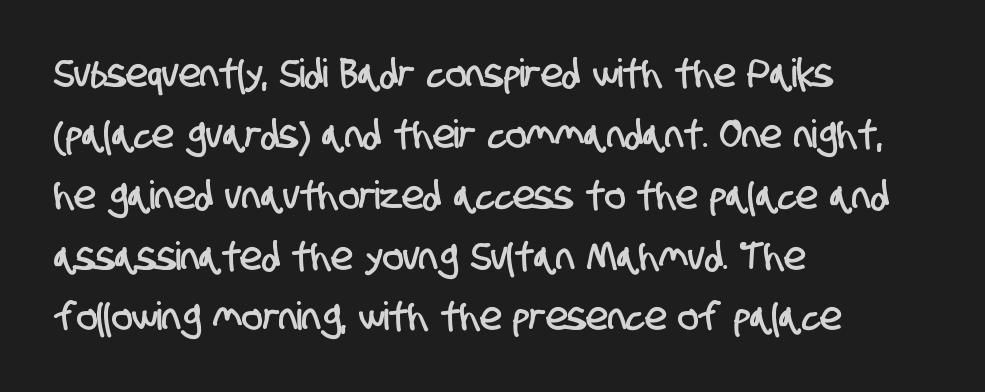
{"serif": "no", "width": "condensed", "stroke_contrast": "low", "x_height": "large", "monospaced": "no", "underline": "no", "align": "left", "line_spacing": "normal", "line_spacing_ratio": 1.56, "letter_spacing": "normal", "letter_spacing_em": 0.0, "glyph_px": 39}
